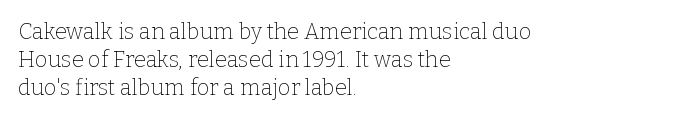
Q: Is the text bold? A: No.
Q: Is the text italic (slanted)? A: No, it is upright.
Q: Is the text underlined? A: No.
Q: How is the paragraph aligned? A: Left-aligned.
Q: Is the spacing between letters normal or unusually wide? A: Normal.
Q: Is the spacing between lines tight, normal or loose? A: Normal.
